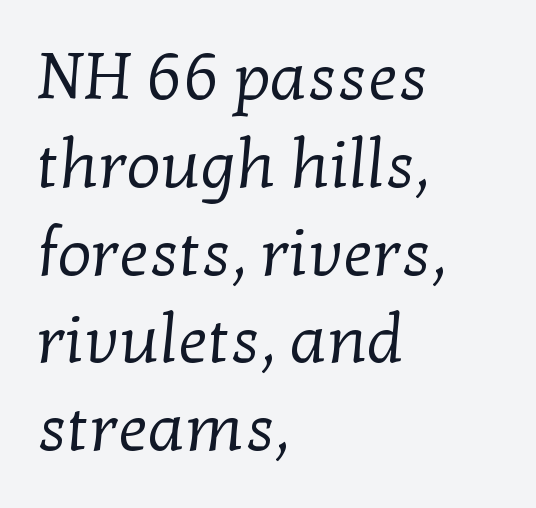
Q: Is the text bold? A: No.
Q: Is the typeface a serif or a sans-serif typeface? A: Serif.
Q: Is the text underlined? A: No.
Q: How is the paragraph aligned? A: Left-aligned.
Q: Is the spacing between letters normal or unusually wide? A: Normal.
Q: Is the spacing between lines tight, normal or loose? A: Normal.
Q: Width (condensed, normal, or wide)? A: Normal.
Q: Stroke contrast? A: Low.
Q: x-height? A: Medium.
Q: Monospaced? A: No.
